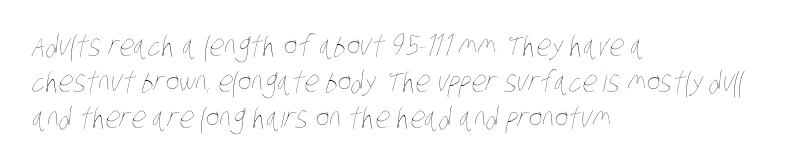
Here the designer chose a conventional face with non-uniform glyph widths. Lines of text with bare space underneath. How are the letters spaced? Ordinarily, with no added tracking. Stem width sits at or under what a default text font uses. A student would call this left alignment; a typographer would say flush left, rag right.
